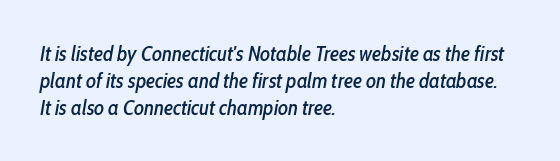
The image shows 21 px text type, italic (leaning right); set left-aligned, normal line spacing (1.28x), normal letter spacing, not underlined.
